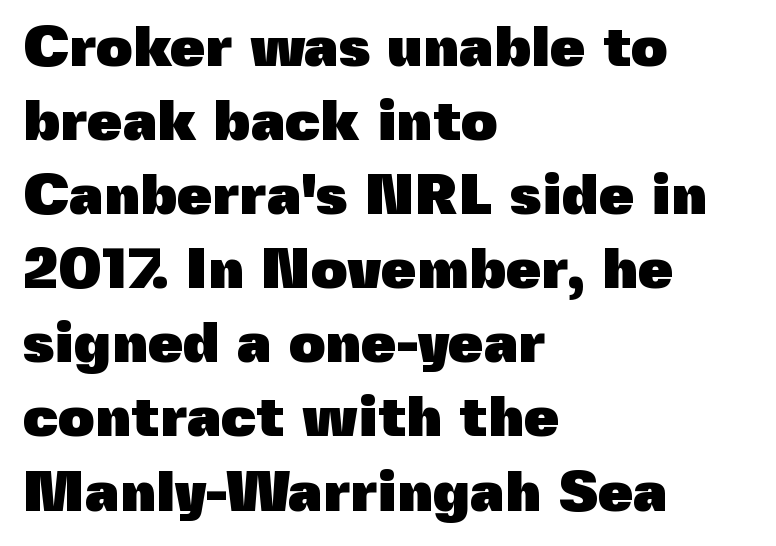
The image shows 57 px heavy sans-serif type, upright; set left-aligned, normal line spacing (1.3x), normal letter spacing, not underlined; a medium x-height.
